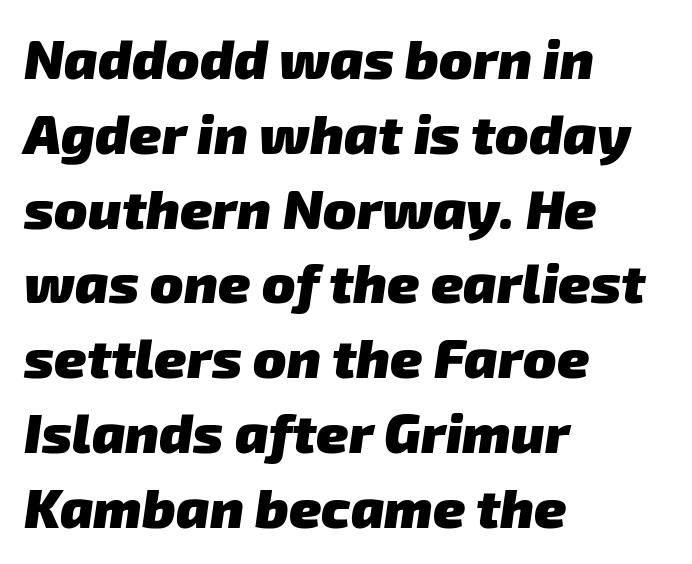
{"serif": "no", "bold": "yes", "weight": "heavy", "width": "normal", "stroke_contrast": "low", "x_height": "medium", "monospaced": "no", "underline": "no", "align": "left", "line_spacing": "normal", "line_spacing_ratio": 1.36, "letter_spacing": "normal", "letter_spacing_em": 0.0, "glyph_px": 55}
